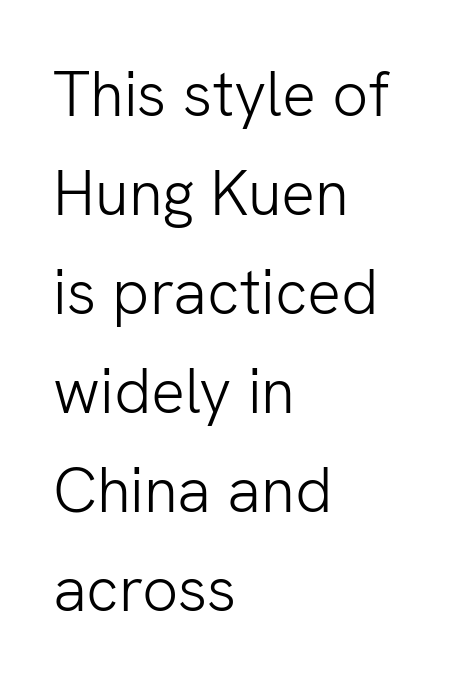
The rendering keeps characters at their native spacing. Regarding leading, the lines here are spaced in the standard way. Check the space under the baseline: it is left empty. The letters look calm and open, with moderate or lighter stems. Examine the stroke ends and you'll find no serifs.
